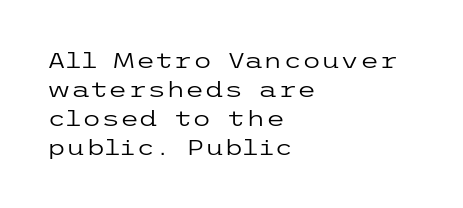
The image shows 22 px text type, upright; set left-aligned, normal line spacing (1.32x), normal letter spacing, not underlined.
